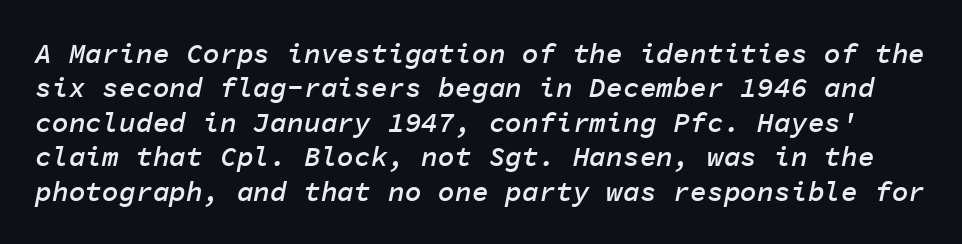
Q: Is the text bold? A: Semi-bold.
Q: Is the text italic (slanted)? A: Yes, it leans right by about 11 degrees.
Q: Is the text underlined? A: No.
Q: Is the spacing between letters normal or unusually wide? A: Normal.
Q: Width (condensed, normal, or wide)? A: Normal.
Q: Stroke contrast? A: Low.
Q: x-height? A: Medium.
Q: Monospaced? A: Yes.
